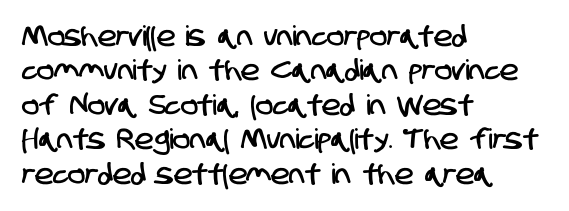
{"serif": "no", "width": "condensed", "stroke_contrast": "low", "x_height": "large", "monospaced": "no", "underline": "no", "align": "left", "line_spacing_ratio": 1.23, "letter_spacing": "normal", "letter_spacing_em": 0.0, "glyph_px": 28}
